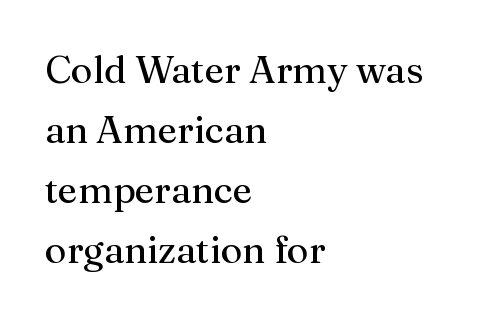
The image shows 38 px regular-weight serif type, upright; set left-aligned, normal line spacing (1.58x), normal letter spacing, not underlined; medium stroke contrast and a medium x-height.
